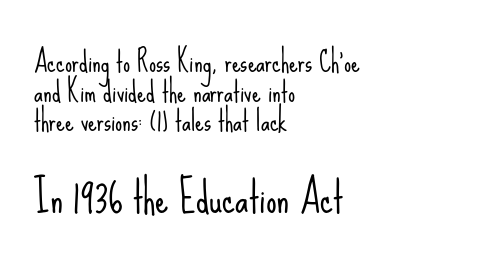
Q: Is the text bold? A: No.
Q: Is the text italic (slanted)? A: No, it is upright.
Q: Is the typeface a serif or a sans-serif typeface? A: Sans-serif.
Q: Is the text underlined? A: No.
Q: How is the paragraph aligned? A: Left-aligned.
Q: Is the spacing between letters normal or unusually wide? A: Normal.
Q: Is the spacing between lines tight, normal or loose? A: Tight.
Q: Which block of text is set in a larger size, the first (top) or the second (bottom)? A: The second (bottom) one.
Q: Width (condensed, normal, or wide)? A: Condensed.
Q: Stroke contrast? A: Low.
Q: x-height? A: Small.
Q: Monospaced? A: No.
